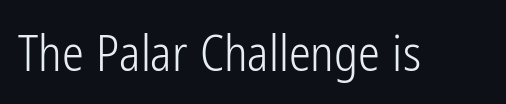
The image shows 49 px light, condensed sans-serif type, upright; set normal letter spacing, not underlined; low stroke contrast and a medium x-height.
